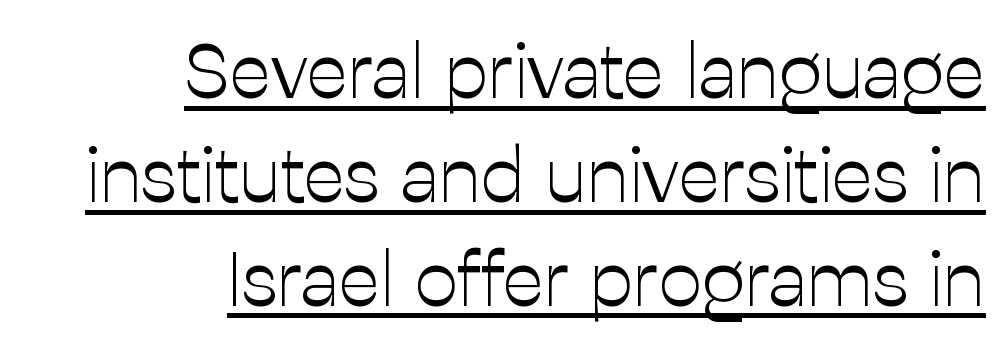
{"serif": "no", "italic": "no", "bold": "no", "weight": "light", "width": "normal", "stroke_contrast": "low", "x_height": "medium", "monospaced": "no", "underline": "yes", "align": "right", "line_spacing": "normal", "line_spacing_ratio": 1.35, "letter_spacing": "normal", "letter_spacing_em": 0.0, "glyph_px": 77}
